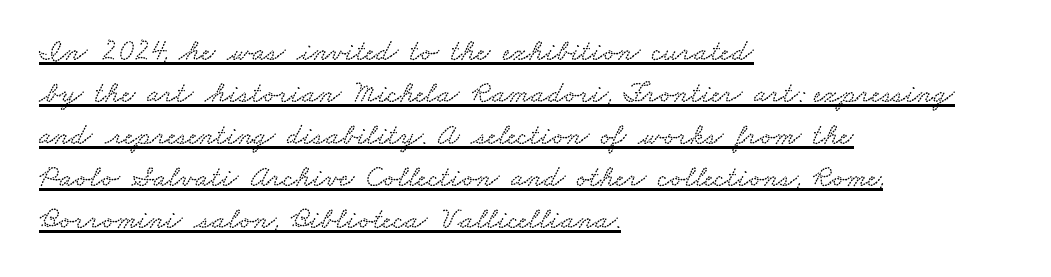
The image shows 30 px wide type; set left-aligned, normal line spacing (1.4x), normal letter spacing, underlined; low stroke contrast and a small x-height.
